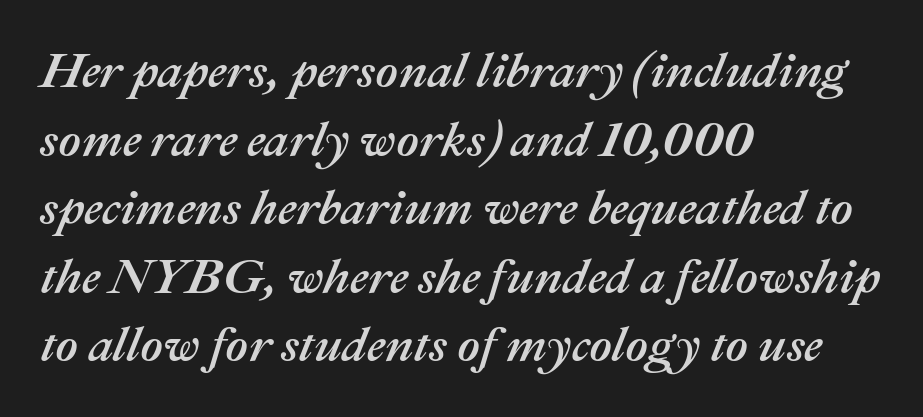
The image shows 49 px text type, italic (leaning right); set left-aligned, normal line spacing (1.4x), normal letter spacing, not underlined; medium stroke contrast and a medium x-height.
